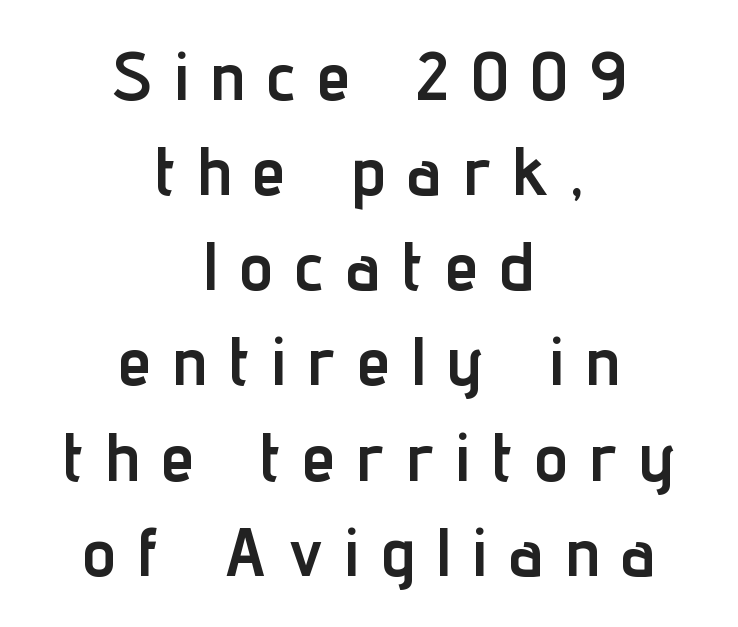
The image shows 67 px semibold, condensed sans-serif type, upright; set centered, normal line spacing (1.42x), unusually wide letter spacing (+0.34 em), not underlined; low stroke contrast and a medium x-height.
